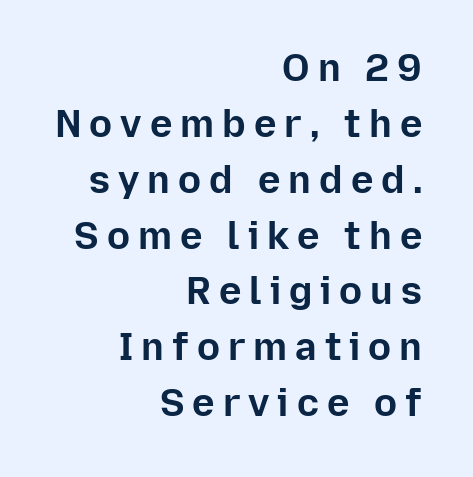
{"serif": "no", "italic": "no", "bold": "yes", "weight": "bold", "width": "normal", "stroke_contrast": "low", "x_height": "medium", "monospaced": "no", "underline": "no", "align": "right", "line_spacing": "normal", "line_spacing_ratio": 1.47, "letter_spacing": "wide", "letter_spacing_em": 0.21, "glyph_px": 38}
